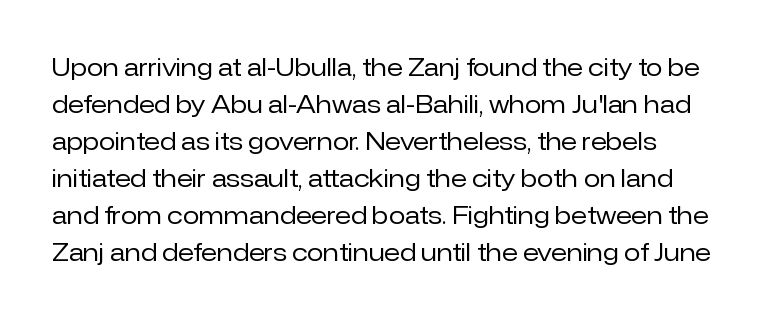
The image shows 24 px text type, upright; set normal line spacing (1.54x), normal letter spacing, not underlined.
